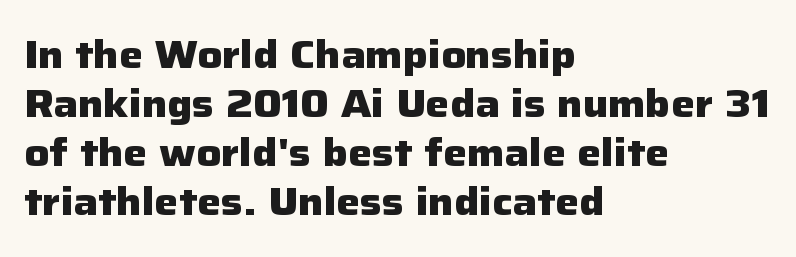
The space between consecutive lines is moderate. Every character sits straight up, as roman type does. Which margin do the lines hug? The left one — the right edge is uneven. Short note: letters normally spaced. Bare-footed words on every line.
